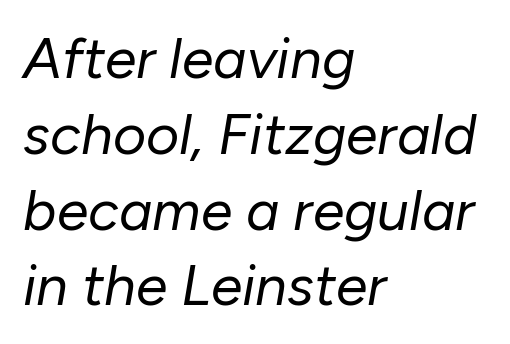
The image shows 57 px regular-weight type, italic (leaning right); set left-aligned, normal line spacing (1.33x), normal letter spacing, not underlined; low stroke contrast and a medium x-height.
